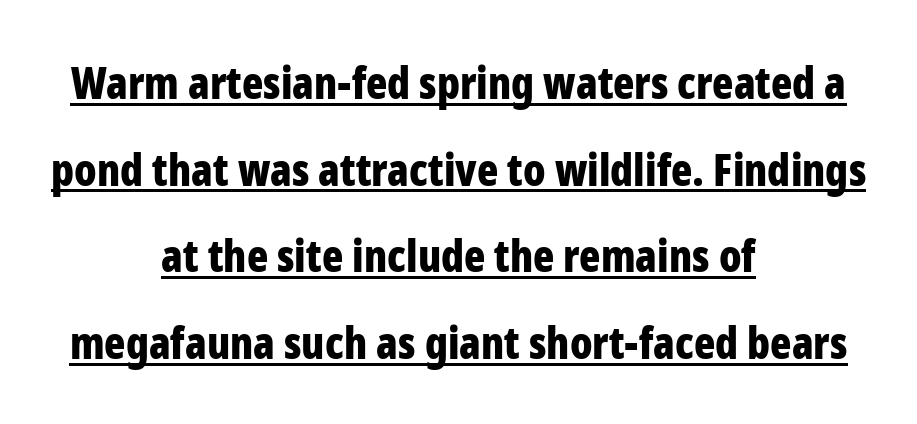
Q: Is the text bold? A: Yes.
Q: Is the text italic (slanted)? A: No, it is upright.
Q: Is the typeface a serif or a sans-serif typeface? A: Sans-serif.
Q: Is the text underlined? A: Yes.
Q: How is the paragraph aligned? A: Centered.
Q: Is the spacing between letters normal or unusually wide? A: Normal.
Q: Is the spacing between lines tight, normal or loose? A: Loose.
Q: Width (condensed, normal, or wide)? A: Condensed.
Q: Stroke contrast? A: Low.
Q: x-height? A: Medium.
Q: Monospaced? A: No.
